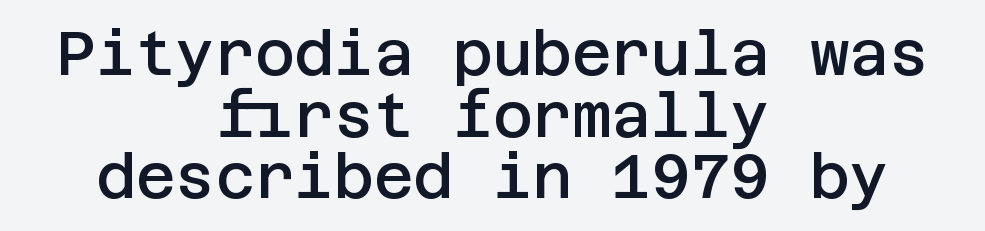
The image shows 61 px semibold sans-serif type, upright; set centered, tight line spacing (1.01x), normal letter spacing, not underlined; low stroke contrast and a large x-height.
